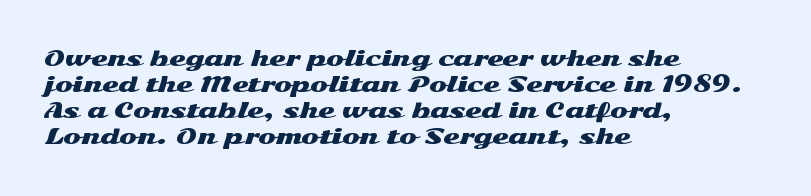
Q: Is the text italic (slanted)? A: Yes.
Q: Is the text underlined? A: No.
Q: How is the paragraph aligned? A: Left-aligned.
Q: Is the spacing between letters normal or unusually wide? A: Normal.
